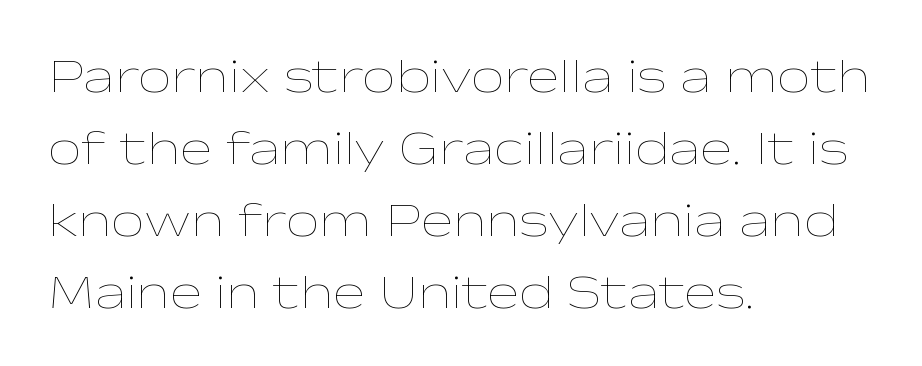
{"italic": "no", "bold": "no", "weight": "thin", "width": "wide", "stroke_contrast": "low", "x_height": "medium", "monospaced": "no", "underline": "no", "align": "left", "line_spacing": "normal", "line_spacing_ratio": 1.5, "letter_spacing": "normal", "letter_spacing_em": 0.0, "glyph_px": 48}
